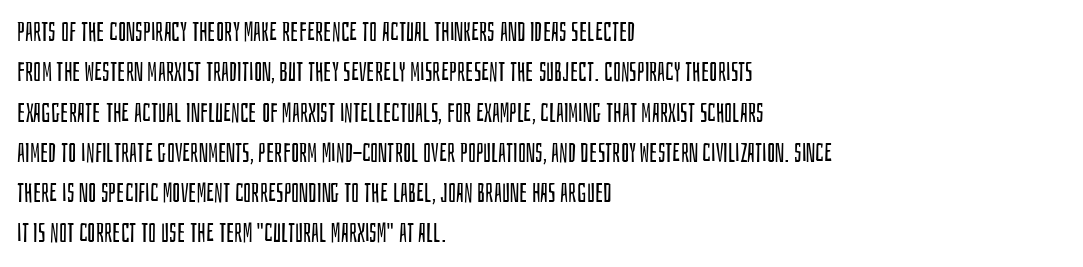
Check the space under the baseline: it is left empty. The type sits square on the baseline with zero lean. Line spacing here is normal. Casual observation: everything's shoved over to the left. Honestly, the letter spacing is just normal — you wouldn't notice it.
